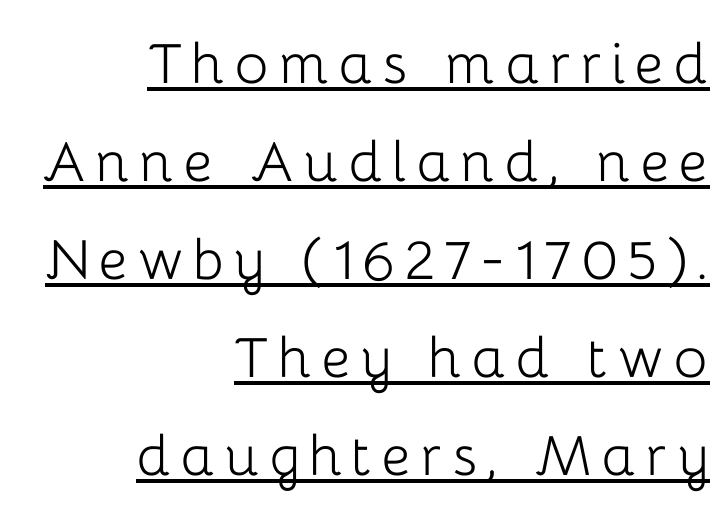
The image shows 71 px light sans-serif type, upright; set right-aligned, normal line spacing (1.38x), underlined; low stroke contrast and a medium x-height.
